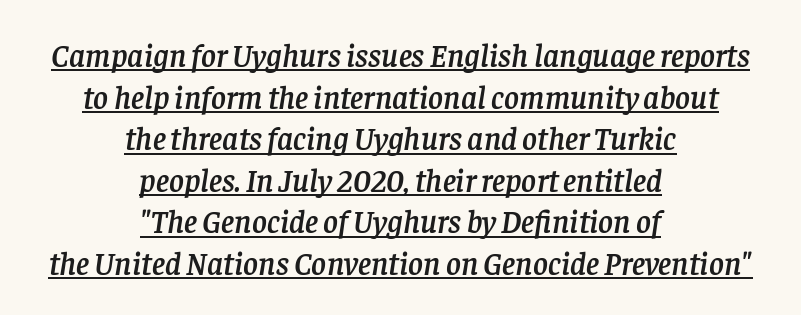
Somebody hit Ctrl+U on this one — the words are underlined. When letters slant like this, we call the style italic. Horizontal bands of white between lines are of average thickness. A typesetter would call this proportional, since set widths differ per character. The setting favours the middle, as headings and verse often do. Observe the serifs anchoring each vertical stroke in this sample.
